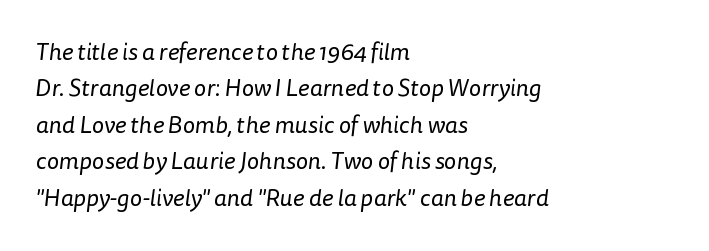
{"bold": "no", "underline": "no", "align": "left", "line_spacing": "normal", "line_spacing_ratio": 1.52, "letter_spacing": "normal", "letter_spacing_em": 0.0, "glyph_px": 24}
